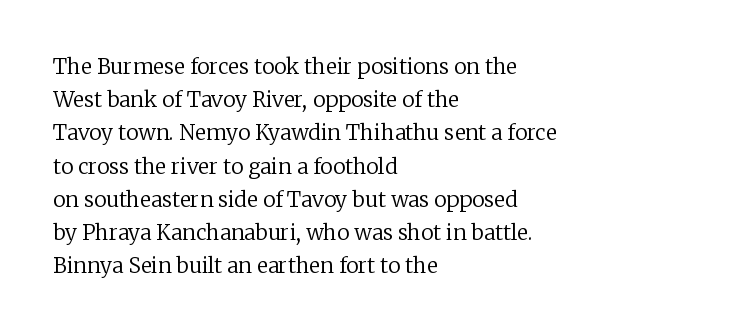
The face looks like a standard text weight, possibly lighter. Short and long lines alike share a common starting point at left. Vertically, the passage feels balanced, rows spaced as you'd expect. A bare baseline throughout the passage. Here the glyphs are tracked normally, forming tight word shapes.
